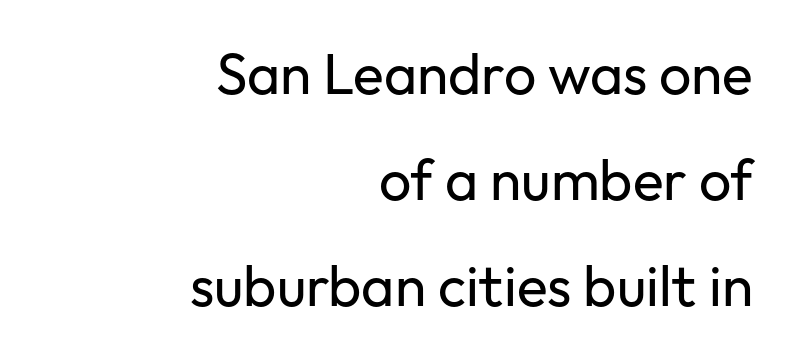
The image shows 57 px regular-weight sans-serif type, upright; set right-aligned, line spacing 1.86x, normal letter spacing, not underlined; low stroke contrast and a medium x-height.
